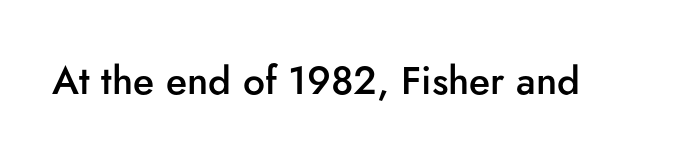
The image shows 39 px semibold sans-serif type, upright; set normal letter spacing, not underlined; low stroke contrast and a small x-height.
